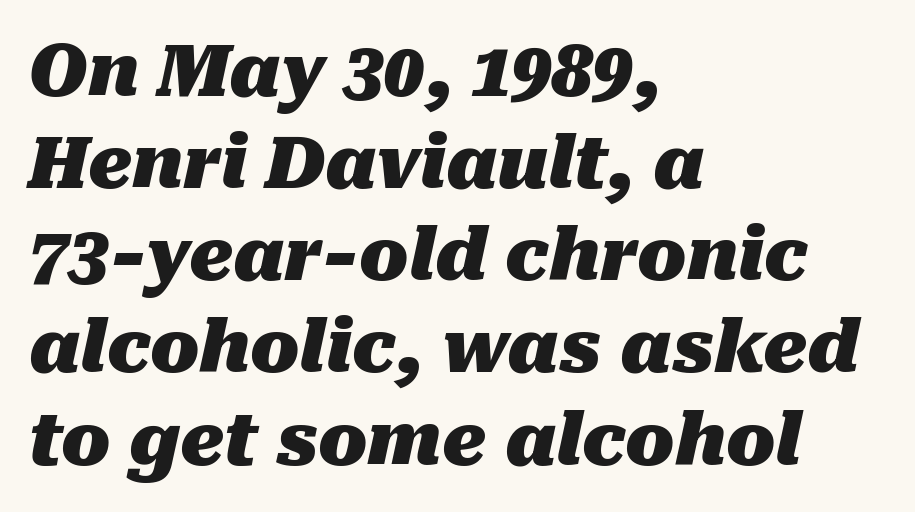
{"italic": "yes", "lean": "right", "slant_degrees": 10, "bold": "yes", "weight": "heavy", "width": "normal", "stroke_contrast": "medium", "x_height": "medium", "monospaced": "no", "underline": "no", "align": "left", "line_spacing": "normal", "line_spacing_ratio": 1.28, "letter_spacing": "normal", "letter_spacing_em": 0.0, "glyph_px": 72}
